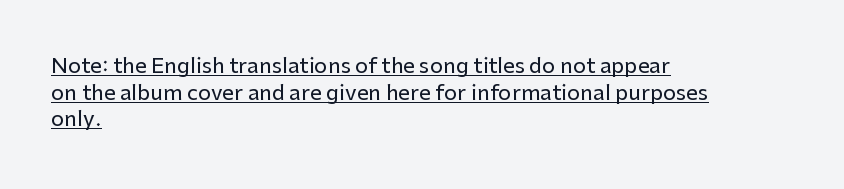
Teacher's note: observe the even left margin — that is flush-left alignment. Letter spacing: default. Rows of type keep a routine distance in the vertical direction. The type sits square on the baseline with zero lean. This is underlined copy, the kind a proofreader might mark for attention.
